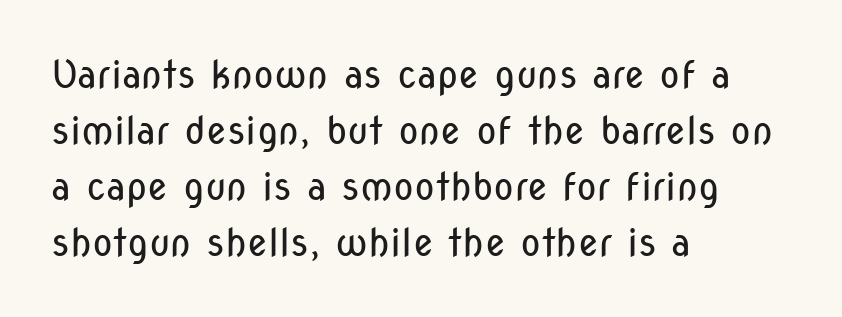
The rag falls on the right side of this text block. A roman cut, with each character standing at attention. A bare baseline throughout the passage. The face used here is a sans, in the tradition of grotesques and geometrics. The lines sit at an ordinary, default distance from one another. Unbolded letterforms with no extra heft.
